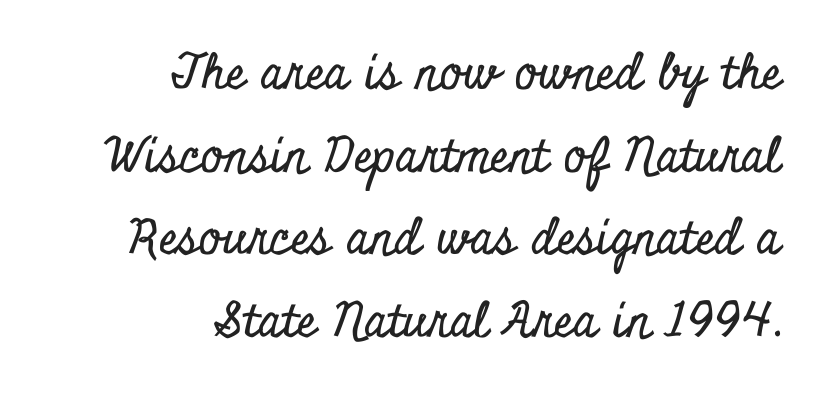
The image shows 48 px condensed serif type; set right-aligned, line spacing 1.72x, normal letter spacing, not underlined; low stroke contrast and a small x-height.
